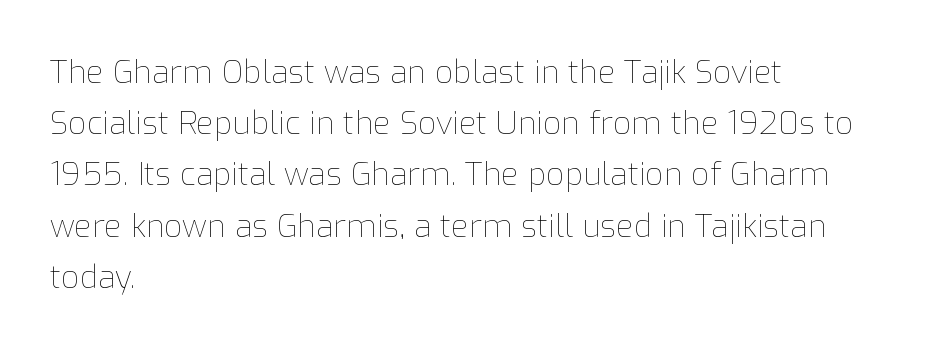
Q: Is the text bold? A: No.
Q: Is the text italic (slanted)? A: No, it is upright.
Q: Is the text underlined? A: No.
Q: How is the paragraph aligned? A: Left-aligned.
Q: Is the spacing between letters normal or unusually wide? A: Normal.
Q: Is the spacing between lines tight, normal or loose? A: Normal.
Q: Width (condensed, normal, or wide)? A: Normal.
Q: Stroke contrast? A: Low.
Q: x-height? A: Medium.
Q: Monospaced? A: No.
